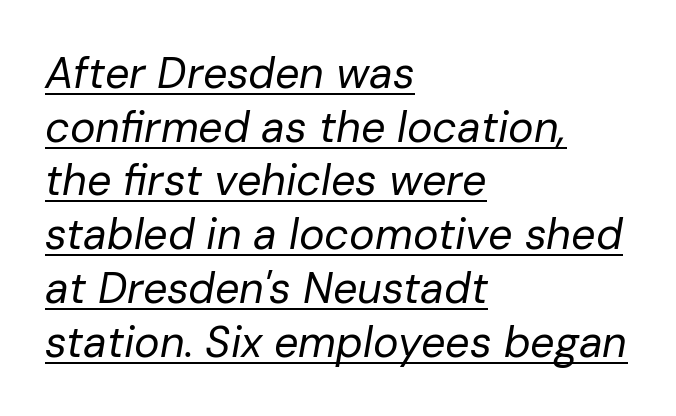
Q: Is the text bold? A: No.
Q: Is the text italic (slanted)? A: Yes, it leans right by about 10 degrees.
Q: Is the text underlined? A: Yes.
Q: How is the paragraph aligned? A: Left-aligned.
Q: Is the spacing between letters normal or unusually wide? A: Normal.
Q: Is the spacing between lines tight, normal or loose? A: Normal.
Q: Width (condensed, normal, or wide)? A: Normal.
Q: Stroke contrast? A: Low.
Q: x-height? A: Medium.
Q: Monospaced? A: No.
